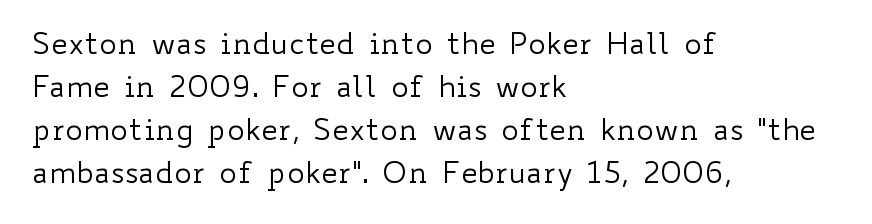
The image shows 30 px regular-weight, wide type, upright; set left-aligned, normal line spacing (1.43x), normal letter spacing, not underlined; low stroke contrast and a small x-height.
